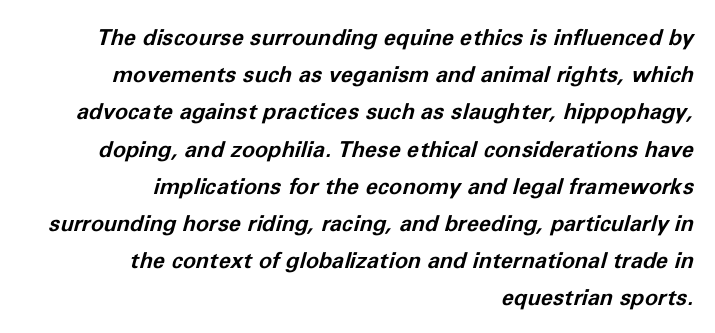
{"italic": "yes", "lean": "right", "slant_degrees": 11, "bold": "yes", "underline": "no", "align": "right", "line_spacing": "normal", "line_spacing_ratio": 1.69, "letter_spacing": "normal", "letter_spacing_em": 0.0, "glyph_px": 22}
